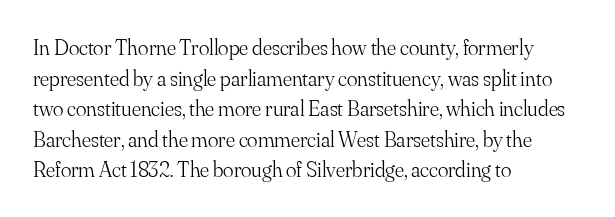
Here the glyphs are tracked normally, forming tight word shapes. This sample keeps an unexceptional amount of space between lines. Every character sits straight up, as roman type does. Each stroke keeps to a modest, everyday thickness or less. This rendering uses left alignment, leaving the right contour irregular. Descenders are the only things crossing below the line.
